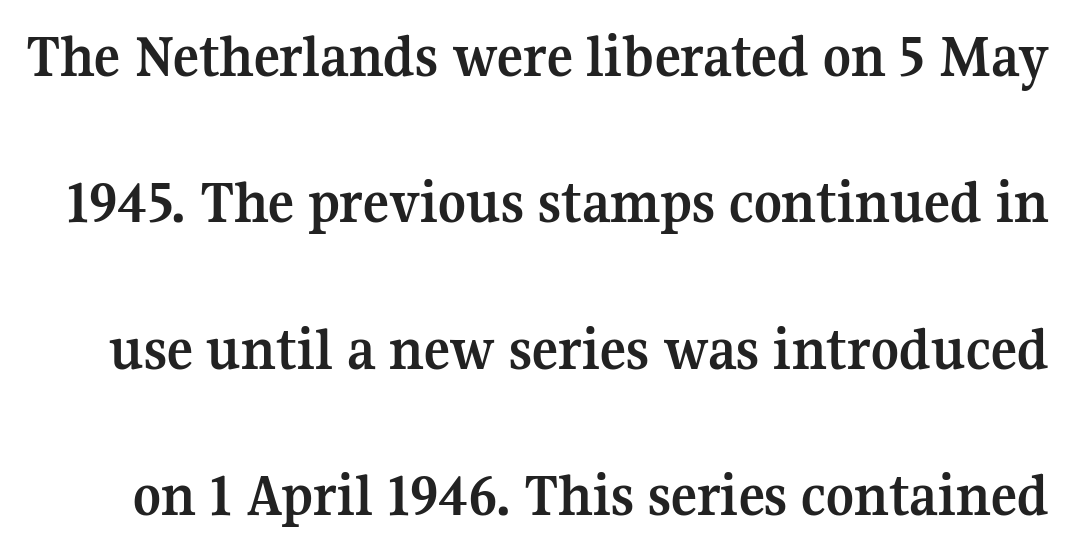
Rows of type keep a wide berth in the vertical direction. Just letters on the line, the space beneath them empty. When letters stand straight like this, we call the style roman or upright. The face used here is proportionally spaced, like ordinary book or web type. Characters follow at the spacing the type designer built in. Heft: maximum for text — a bold.
